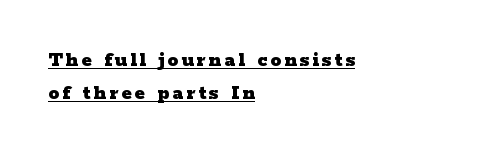
{"italic": "no", "bold": "yes", "underline": "yes", "align": "left", "line_spacing": "normal", "line_spacing_ratio": 1.52, "glyph_px": 22}
